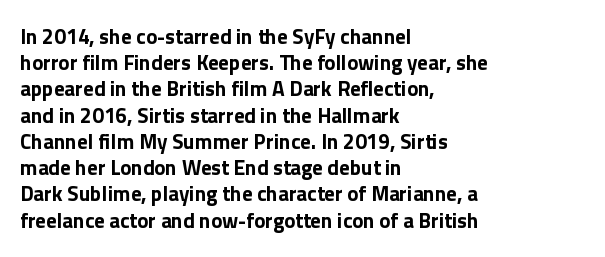
Does the weight exceed regular? Yes, all the way to bold. A typesetter would mark this as roman, not italic. The glyphs are unaccompanied by any horizontal stroke below them. Interline gaps are of average width in this sample. The horizontal fit of the characters is conventional and even.
